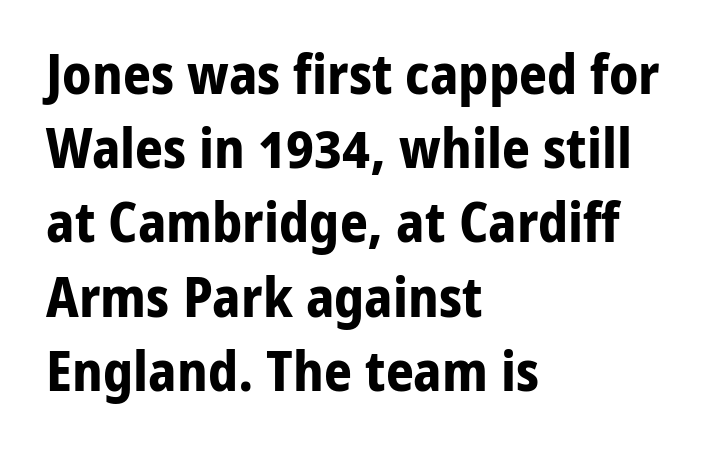
Q: Is the text bold? A: Yes.
Q: Is the text italic (slanted)? A: No, it is upright.
Q: Is the typeface a serif or a sans-serif typeface? A: Sans-serif.
Q: Is the text underlined? A: No.
Q: How is the paragraph aligned? A: Left-aligned.
Q: Is the spacing between letters normal or unusually wide? A: Normal.
Q: Is the spacing between lines tight, normal or loose? A: Normal.
Q: Width (condensed, normal, or wide)? A: Normal.
Q: Stroke contrast? A: Low.
Q: x-height? A: Medium.
Q: Monospaced? A: No.
